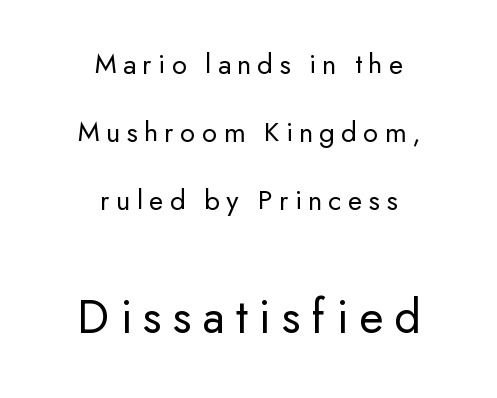
The image shows 50 px regular-weight sans-serif type, upright; set centered, loose line spacing (2.35x), unusually wide letter spacing (+0.22 em), not underlined; the second (bottom) block is 1.72x larger; low stroke contrast and a small x-height.
